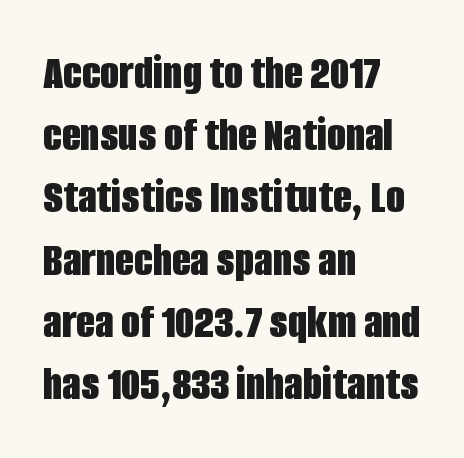
Q: Is the text bold? A: Yes.
Q: Is the text italic (slanted)? A: No, it is upright.
Q: Is the typeface a serif or a sans-serif typeface? A: Sans-serif.
Q: Is the text underlined? A: No.
Q: How is the paragraph aligned? A: Left-aligned.
Q: Is the spacing between letters normal or unusually wide? A: Normal.
Q: Is the spacing between lines tight, normal or loose? A: Normal.
Q: Width (condensed, normal, or wide)? A: Condensed.
Q: Stroke contrast? A: Low.
Q: x-height? A: Large.
Q: Monospaced? A: No.
